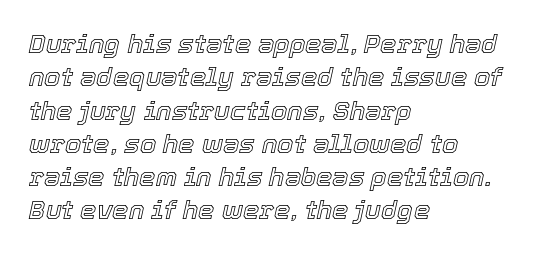
The image shows 26 px text type, italic (leaning right); set left-aligned, normal line spacing (1.28x), normal letter spacing, not underlined.
